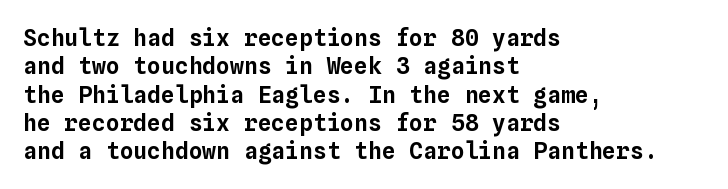
{"italic": "no", "underline": "no", "align": "left", "line_spacing_ratio": 1.23, "letter_spacing": "normal", "letter_spacing_em": 0.0, "glyph_px": 23}
